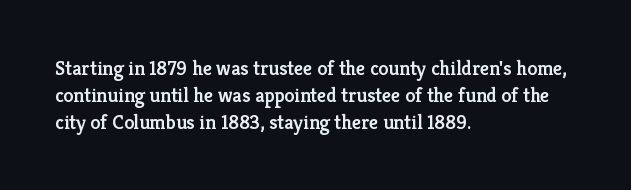
The image shows 20 px text type, upright; set left-aligned, normal line spacing (1.35x), normal letter spacing, not underlined.
